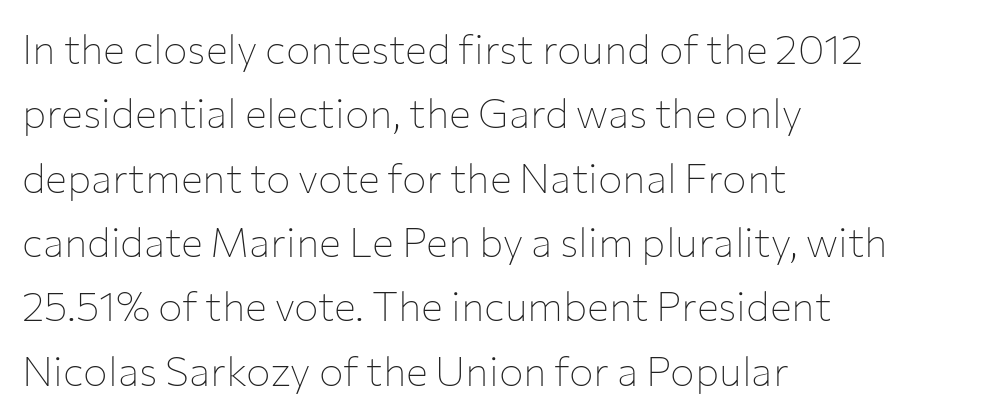
A typesetter would call this proportional, since set widths differ per character. This rendering uses left alignment, leaving the right contour irregular. Descender tails drop into unmarked territory. The leading is moderate, giving the passage an even texture. The text was rendered using a sans face with plain stroke endings.
